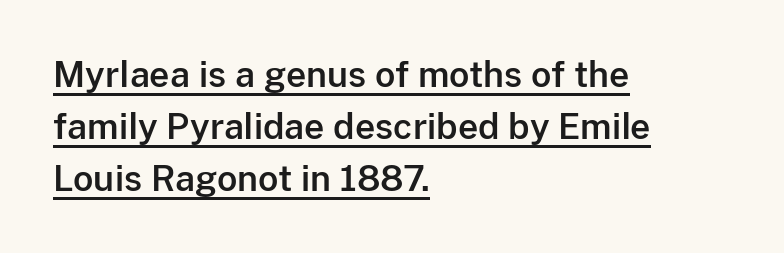
Q: Is the text italic (slanted)? A: No, it is upright.
Q: Is the typeface a serif or a sans-serif typeface? A: Sans-serif.
Q: Is the text underlined? A: Yes.
Q: How is the paragraph aligned? A: Left-aligned.
Q: Is the spacing between letters normal or unusually wide? A: Normal.
Q: Is the spacing between lines tight, normal or loose? A: Normal.
Q: Width (condensed, normal, or wide)? A: Normal.
Q: Stroke contrast? A: Low.
Q: x-height? A: Medium.
Q: Monospaced? A: No.
